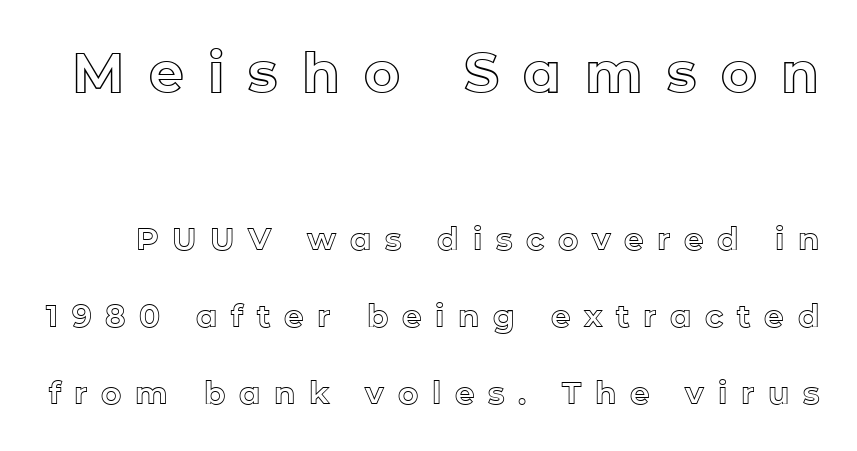
Q: Is the text italic (slanted)? A: No, it is upright.
Q: Is the text underlined? A: No.
Q: Is the spacing between letters normal or unusually wide? A: Unusually wide.
Q: Is the spacing between lines tight, normal or loose? A: Loose.
Q: Which block of text is set in a larger size, the first (top) or the second (bottom)? A: The first (top) one.
Q: Width (condensed, normal, or wide)? A: Normal.
Q: x-height? A: Medium.
Q: Monospaced? A: No.
